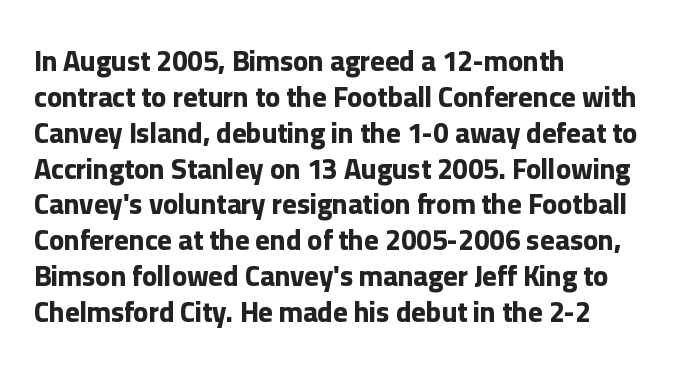
A student would call this left alignment; a typographer would say flush left, rag right. Caption: bold face, heavy strokes. Nope, not italic — everything's standing straight. Compared with typical paragraphs, the rows here are spaced about the same. Type style note: lacks serifs. Bare-footed words on every line.
